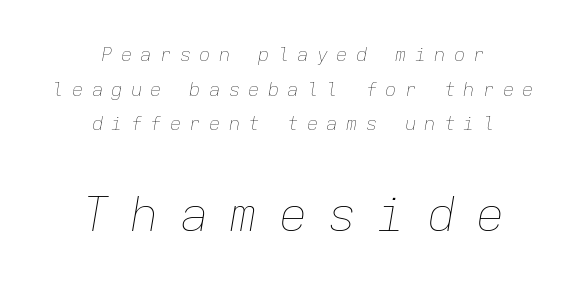
Q: Is the text bold? A: No.
Q: Is the text italic (slanted)? A: Yes, it leans right by about 9 degrees.
Q: Is the text underlined? A: No.
Q: How is the paragraph aligned? A: Centered.
Q: Is the spacing between letters normal or unusually wide? A: Unusually wide.
Q: Which block of text is set in a larger size, the first (top) or the second (bottom)? A: The second (bottom) one.
Q: Width (condensed, normal, or wide)? A: Normal.
Q: Stroke contrast? A: Low.
Q: x-height? A: Medium.
Q: Monospaced? A: Yes.
